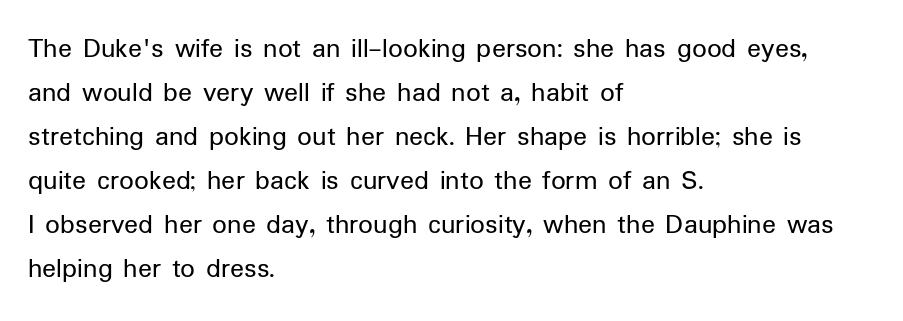
{"serif": "no", "italic": "no", "bold": "no", "weight": "regular", "width": "normal", "stroke_contrast": "low", "x_height": "medium", "monospaced": "no", "underline": "no", "align": "left", "line_spacing": "normal", "line_spacing_ratio": 1.52, "letter_spacing": "normal", "letter_spacing_em": 0.0, "glyph_px": 29}
